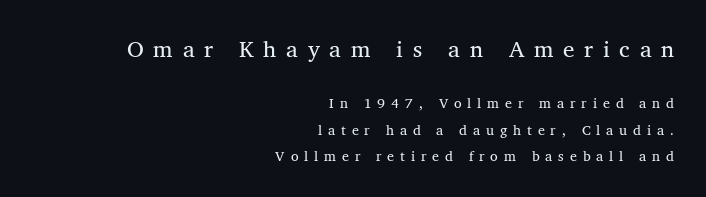
{"italic": "no", "bold": "no", "underline": "no", "align": "right", "line_spacing_ratio": 1.87, "letter_spacing": "wide", "letter_spacing_em": 0.42, "larger_block": "first", "size_ratio": 1.64, "glyph_px": 23}
